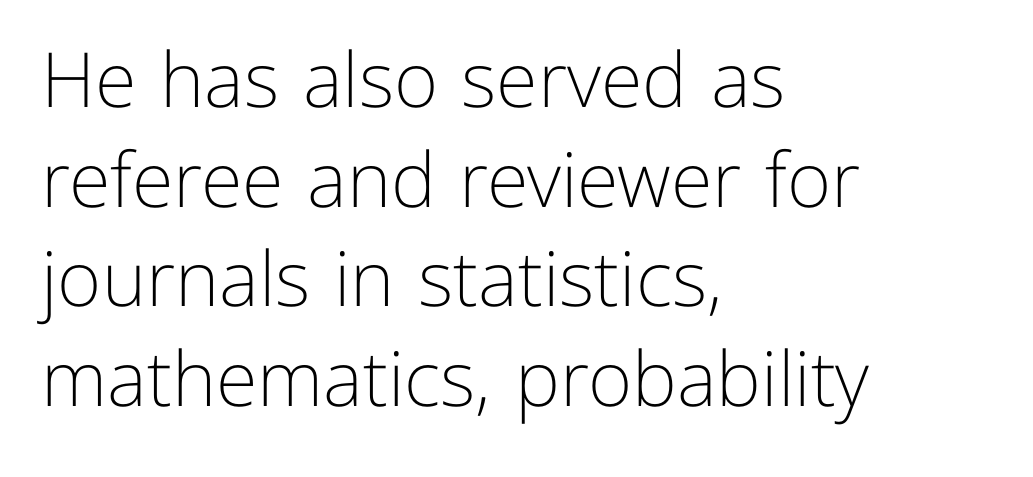
You could not count columns in this text — the font is proportionally spaced. Italic: no, the glyphs are upright roman. Leading matches the norm, producing a regular column. Examine the stroke ends and you'll find no serifs. This is not heavy type; no bold has been used.
